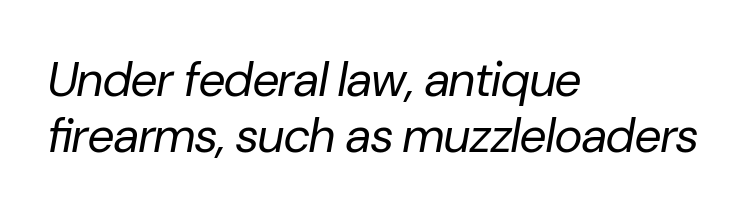
The paragraph has a hard left edge and a soft right edge. The letters are slanted; this is an italic face. You could not count columns in this text — the font is proportionally spaced. On a weight scale, this lands at 450 or below. Letters rest on an invisible, unmarked baseline.
